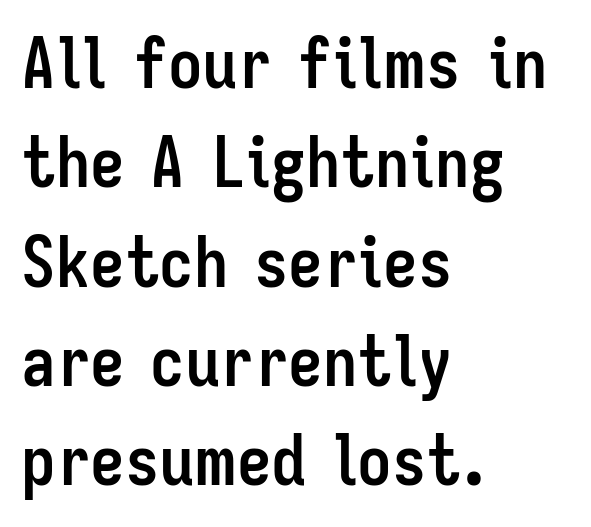
Q: Is the text bold? A: Yes.
Q: Is the text italic (slanted)? A: No, it is upright.
Q: Is the typeface a serif or a sans-serif typeface? A: Sans-serif.
Q: Is the text underlined? A: No.
Q: How is the paragraph aligned? A: Left-aligned.
Q: Is the spacing between letters normal or unusually wide? A: Normal.
Q: Is the spacing between lines tight, normal or loose? A: Normal.
Q: Width (condensed, normal, or wide)? A: Condensed.
Q: Stroke contrast? A: Low.
Q: x-height? A: Medium.
Q: Monospaced? A: No.
